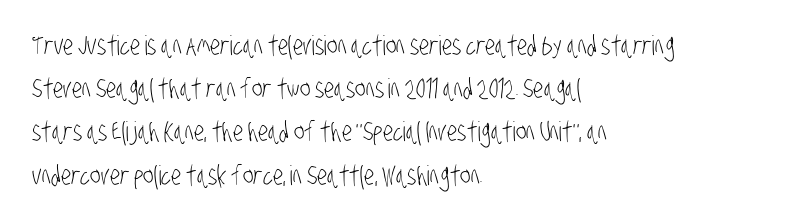
Q: Is the text bold? A: No.
Q: Is the text underlined? A: No.
Q: How is the paragraph aligned? A: Left-aligned.
Q: Is the spacing between letters normal or unusually wide? A: Normal.
Q: Is the spacing between lines tight, normal or loose? A: Normal.
